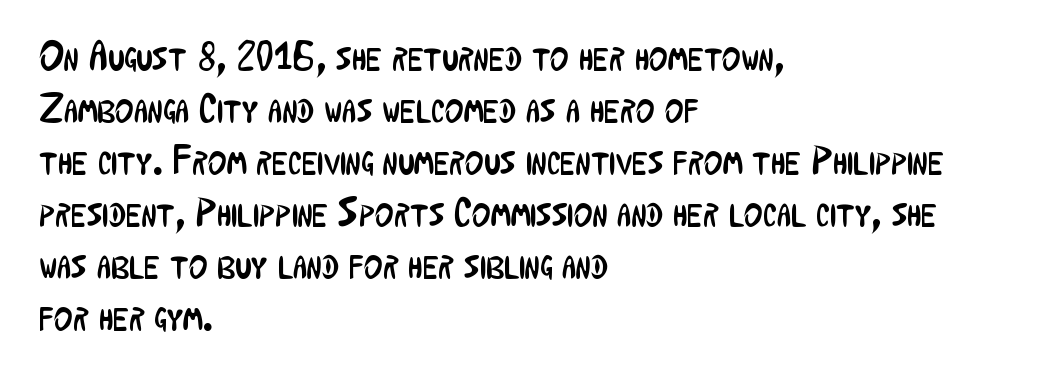
Q: Is the text bold? A: No.
Q: Is the text italic (slanted)? A: No, it is upright.
Q: Is the typeface a serif or a sans-serif typeface? A: Sans-serif.
Q: Is the text underlined? A: No.
Q: How is the paragraph aligned? A: Left-aligned.
Q: Is the spacing between letters normal or unusually wide? A: Normal.
Q: Is the spacing between lines tight, normal or loose? A: Normal.
Q: Width (condensed, normal, or wide)? A: Condensed.
Q: Stroke contrast? A: Low.
Q: x-height? A: Medium.
Q: Monospaced? A: No.
